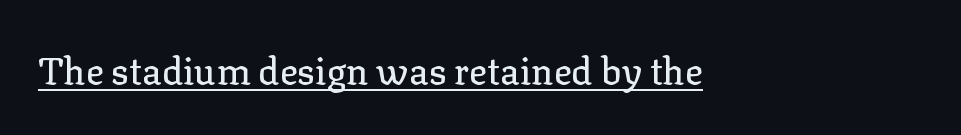
The image shows 37 px serif type, upright; set normal letter spacing, underlined; low stroke contrast and a medium x-height.
